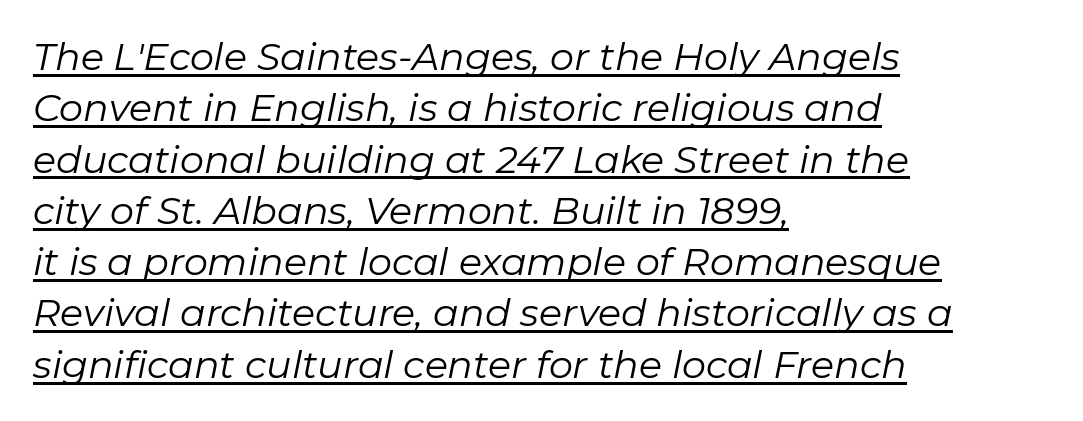
These lines are rendered in a variable-pitch font. Leftover space on each line is placed entirely after the last word. The leading is moderate, giving the passage an even texture. Weight: regular or lighter. This rendering features underlined lettering.
